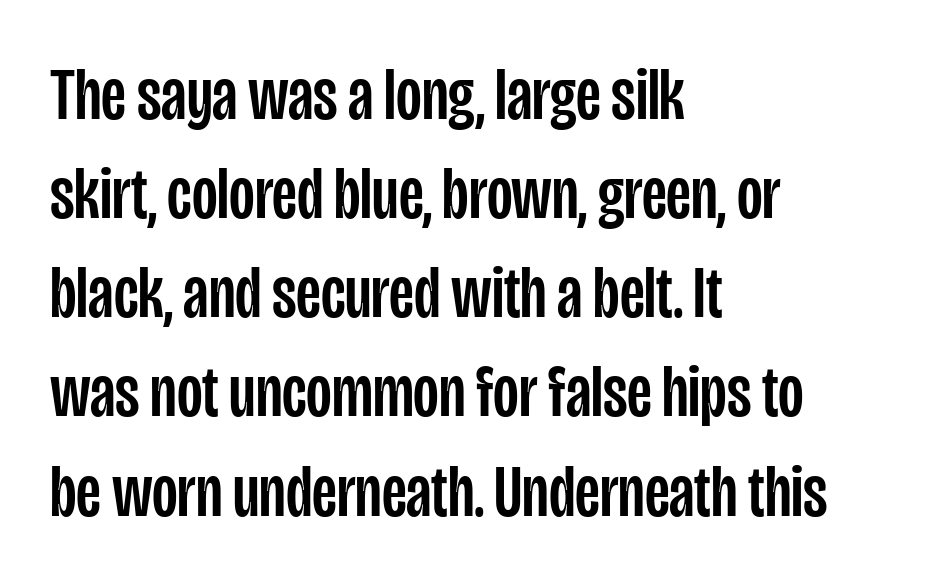
This rendering employs a face without finishing strokes, i.e., a sans-serif. Is this a fixed-width face? No — the glyphs have proportional, varying widths. No word sits above an underline. It's the straight-up-and-down kind of type.
